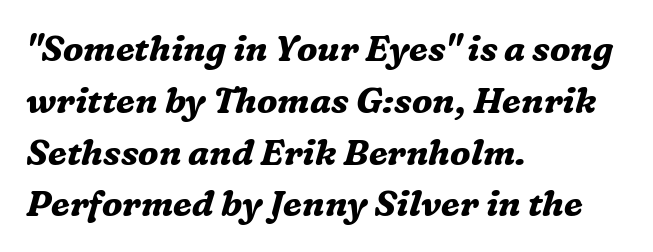
{"serif": "yes", "italic": "yes", "lean": "right", "slant_degrees": 16, "bold": "yes", "weight": "bold", "width": "normal", "stroke_contrast": "medium", "x_height": "medium", "monospaced": "no", "underline": "no", "align": "left", "line_spacing": "normal", "line_spacing_ratio": 1.48, "letter_spacing": "normal", "letter_spacing_em": 0.0, "glyph_px": 35}
